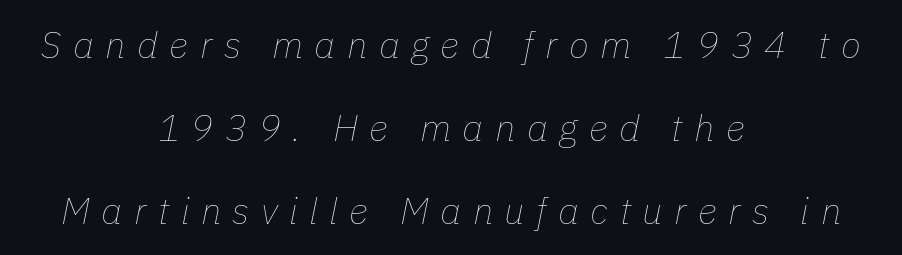
{"italic": "yes", "lean": "right", "slant_degrees": 11, "bold": "no", "weight": "thin", "width": "normal", "stroke_contrast": "low", "x_height": "medium", "monospaced": "no", "underline": "no", "align": "center", "line_spacing": "loose", "line_spacing_ratio": 2.24, "letter_spacing": "wide", "letter_spacing_em": 0.31, "glyph_px": 37}
